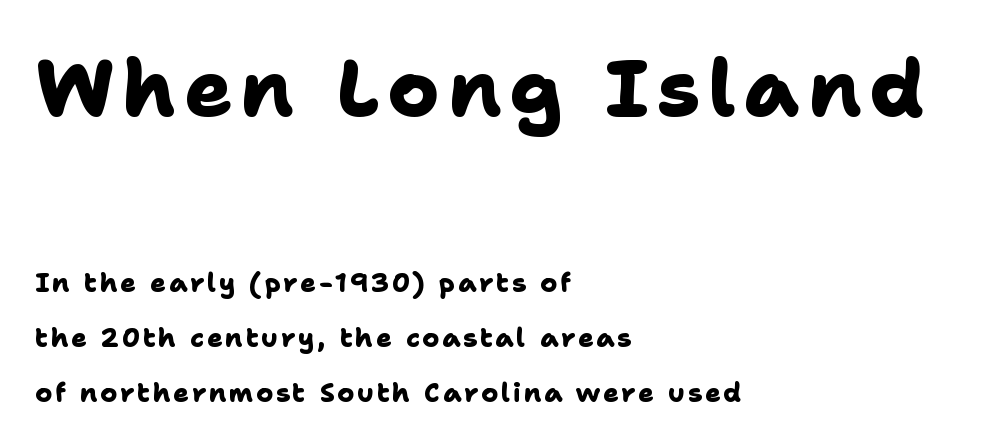
Q: Is the text bold? A: Yes.
Q: Is the typeface a serif or a sans-serif typeface? A: Sans-serif.
Q: Is the text underlined? A: No.
Q: How is the paragraph aligned? A: Left-aligned.
Q: Is the spacing between lines tight, normal or loose? A: Loose.
Q: Which block of text is set in a larger size, the first (top) or the second (bottom)? A: The first (top) one.
Q: Width (condensed, normal, or wide)? A: Normal.
Q: Stroke contrast? A: Low.
Q: x-height? A: Medium.
Q: Monospaced? A: No.
